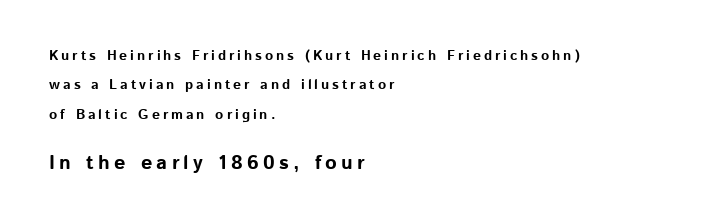
Q: Is the text bold? A: Yes.
Q: Is the text italic (slanted)? A: No, it is upright.
Q: Is the text underlined? A: No.
Q: How is the paragraph aligned? A: Left-aligned.
Q: Is the spacing between letters normal or unusually wide? A: Unusually wide.
Q: Is the spacing between lines tight, normal or loose? A: Loose.
Q: Which block of text is set in a larger size, the first (top) or the second (bottom)? A: The second (bottom) one.
